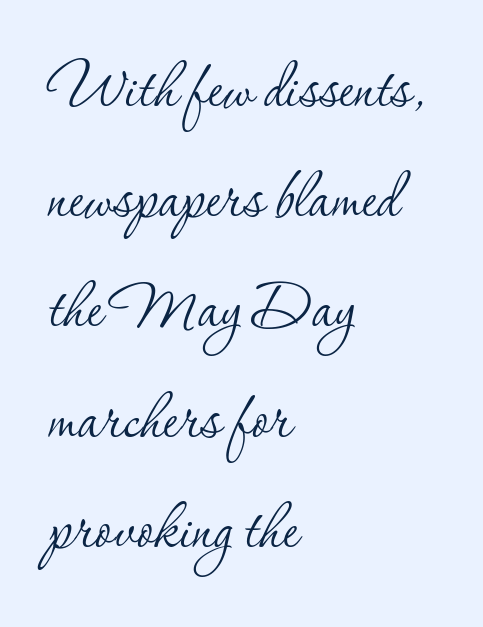
Q: Is the text bold? A: No.
Q: Is the text italic (slanted)? A: Yes.
Q: Is the typeface a serif or a sans-serif typeface? A: Serif.
Q: Is the text underlined? A: No.
Q: How is the paragraph aligned? A: Left-aligned.
Q: Is the spacing between letters normal or unusually wide? A: Normal.
Q: Is the spacing between lines tight, normal or loose? A: Normal.
Q: Width (condensed, normal, or wide)? A: Normal.
Q: Stroke contrast? A: Low.
Q: x-height? A: Small.
Q: Monospaced? A: No.
